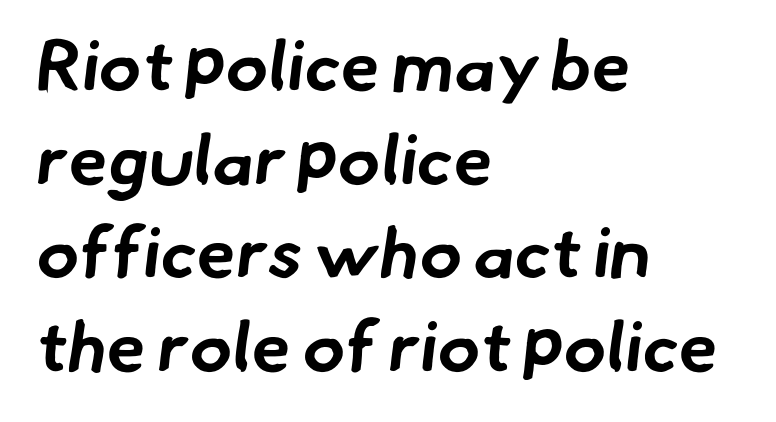
Nothing unusual about the tracking: characters are spaced as the font intends. The line-height multiplier appears to be the usual default. The letters advance in unequal steps, a hallmark of proportional type. Typographically, this falls in the sans-serif category. This is heavy type, rendered in bold.
